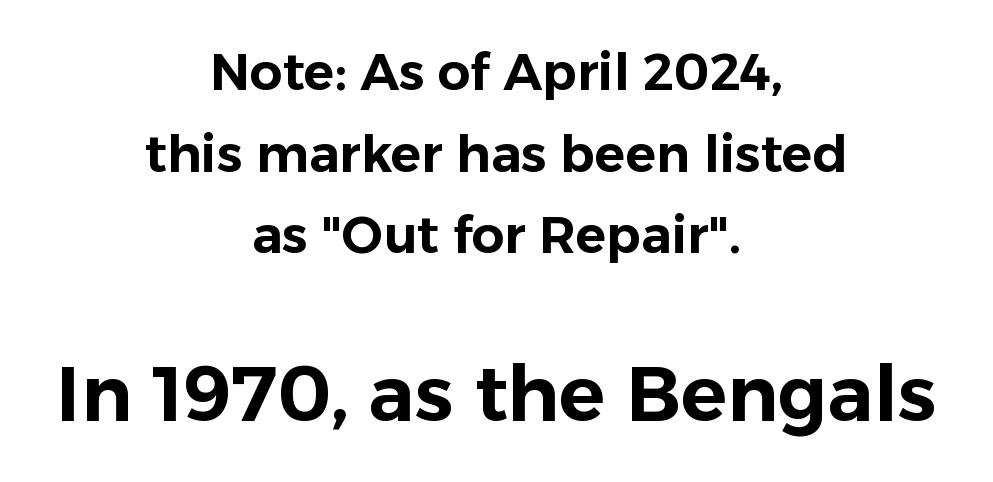
The image shows 77 px sans-serif type, upright; set centered, normal line spacing (1.6x), normal letter spacing, not underlined; the second (bottom) block is 1.51x larger; low stroke contrast and a medium x-height.
